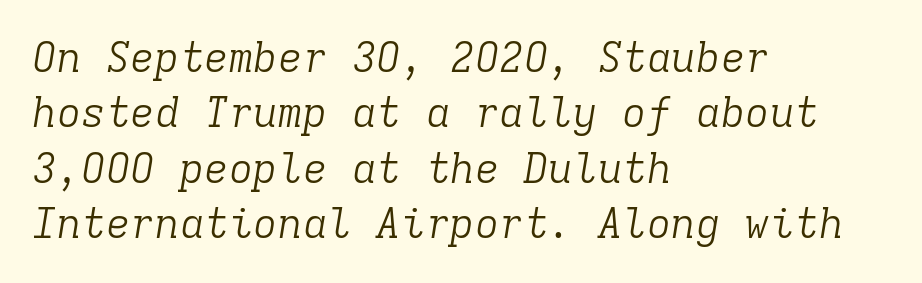
Q: Is the text bold? A: No.
Q: Is the text italic (slanted)? A: Yes, it leans right by about 9 degrees.
Q: Is the typeface a serif or a sans-serif typeface? A: Serif.
Q: Is the text underlined? A: No.
Q: How is the paragraph aligned? A: Left-aligned.
Q: Is the spacing between letters normal or unusually wide? A: Normal.
Q: Is the spacing between lines tight, normal or loose? A: Normal.
Q: Width (condensed, normal, or wide)? A: Normal.
Q: Stroke contrast? A: Low.
Q: x-height? A: Medium.
Q: Monospaced? A: Yes.
